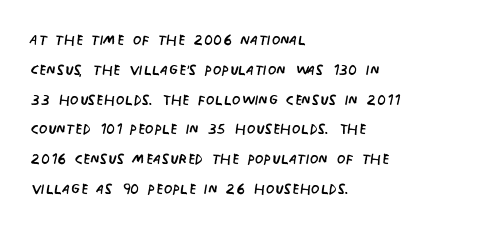
Q: Is the text bold? A: No.
Q: Is the text underlined? A: No.
Q: How is the paragraph aligned? A: Left-aligned.
Q: Is the spacing between letters normal or unusually wide? A: Normal.
Q: Is the spacing between lines tight, normal or loose? A: Normal.
